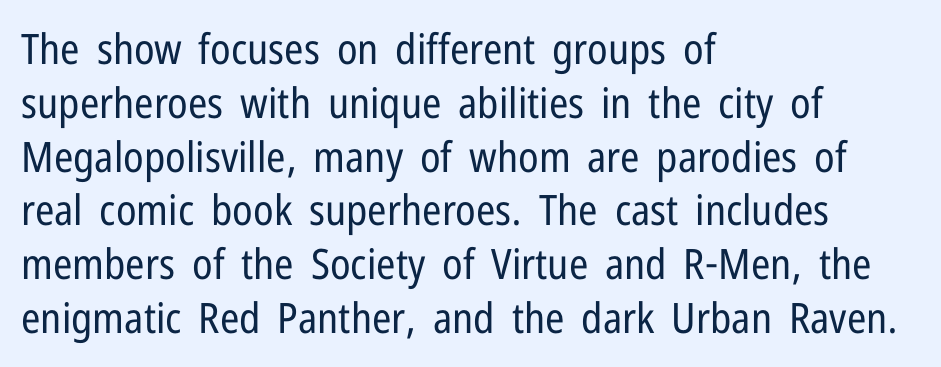
Q: Is the text bold? A: No.
Q: Is the text italic (slanted)? A: No, it is upright.
Q: Is the typeface a serif or a sans-serif typeface? A: Sans-serif.
Q: Is the text underlined? A: No.
Q: How is the paragraph aligned? A: Left-aligned.
Q: Is the spacing between letters normal or unusually wide? A: Normal.
Q: Is the spacing between lines tight, normal or loose? A: Normal.
Q: Width (condensed, normal, or wide)? A: Condensed.
Q: Stroke contrast? A: Low.
Q: x-height? A: Medium.
Q: Monospaced? A: No.
